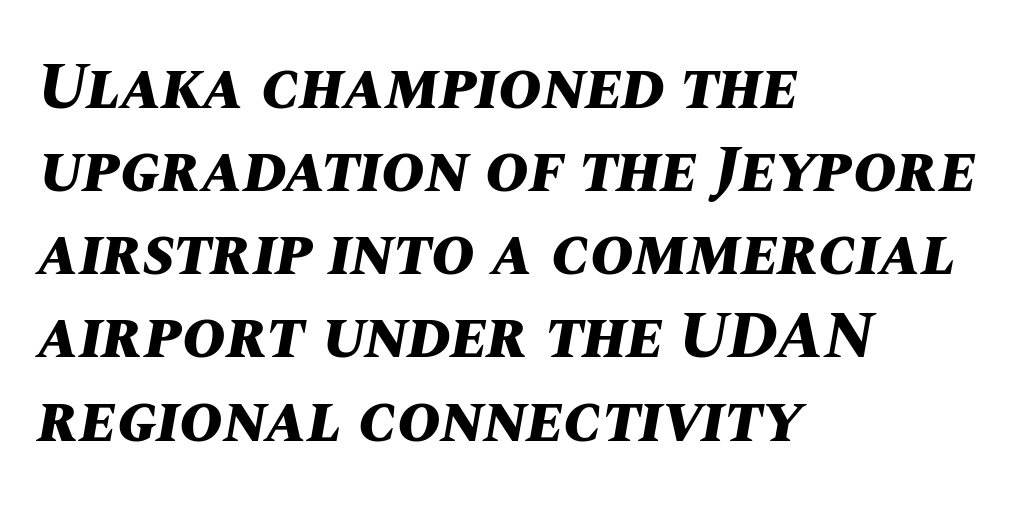
Q: Is the text bold? A: Yes.
Q: Is the text italic (slanted)? A: Yes, it leans right by about 10 degrees.
Q: Is the text underlined? A: No.
Q: How is the paragraph aligned? A: Left-aligned.
Q: Is the spacing between letters normal or unusually wide? A: Normal.
Q: Is the spacing between lines tight, normal or loose? A: Normal.
Q: Width (condensed, normal, or wide)? A: Normal.
Q: Stroke contrast? A: Medium.
Q: x-height? A: Large.
Q: Monospaced? A: No.
